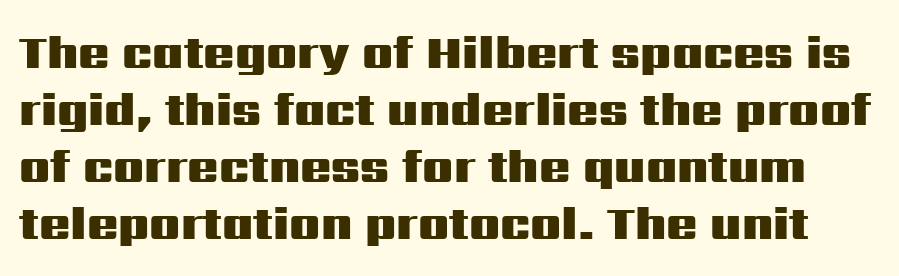
You'd pick this weight for a headline — it's a proper bold. Regarding serifs, this sample does without them. Is this a fixed-width face? No — the glyphs have proportional, varying widths. Beneath every word, the page is bare. The tracking reads as untouched default to a designer's eye. Posture: upright roman.
